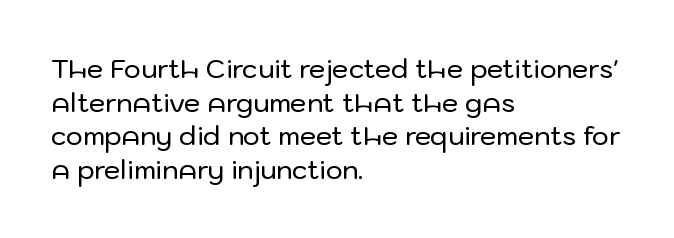
{"italic": "no", "underline": "no", "align": "left", "line_spacing": "normal", "line_spacing_ratio": 1.29, "letter_spacing": "normal", "letter_spacing_em": 0.0, "glyph_px": 26}
